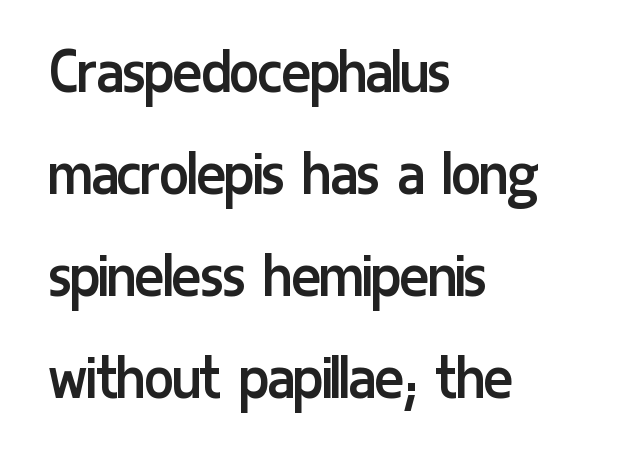
The image shows 69 px regular-weight, condensed sans-serif type, upright; set left-aligned, normal line spacing (1.48x), normal letter spacing, not underlined; low stroke contrast and a medium x-height.
